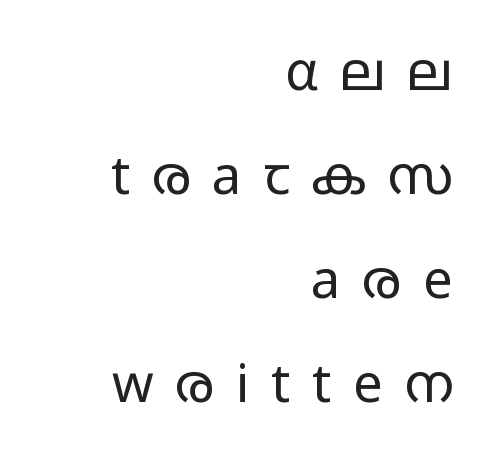
Q: Is the text bold? A: No.
Q: Is the text italic (slanted)? A: No, it is upright.
Q: Is the typeface a serif or a sans-serif typeface? A: Sans-serif.
Q: Is the text underlined? A: No.
Q: How is the paragraph aligned? A: Right-aligned.
Q: Is the spacing between letters normal or unusually wide? A: Unusually wide.
Q: Is the spacing between lines tight, normal or loose? A: Loose.
Q: Width (condensed, normal, or wide)? A: Wide.
Q: Stroke contrast? A: Low.
Q: x-height? A: Medium.
Q: Monospaced? A: No.
